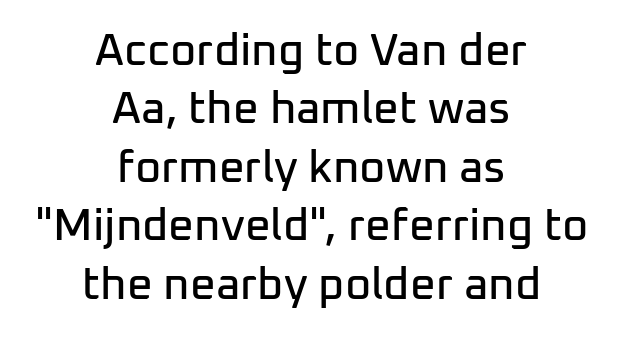
Q: Is the text italic (slanted)? A: No, it is upright.
Q: Is the typeface a serif or a sans-serif typeface? A: Sans-serif.
Q: Is the text underlined? A: No.
Q: How is the paragraph aligned? A: Centered.
Q: Is the spacing between letters normal or unusually wide? A: Normal.
Q: Is the spacing between lines tight, normal or loose? A: Normal.
Q: Width (condensed, normal, or wide)? A: Normal.
Q: Stroke contrast? A: Low.
Q: x-height? A: Medium.
Q: Monospaced? A: No.
